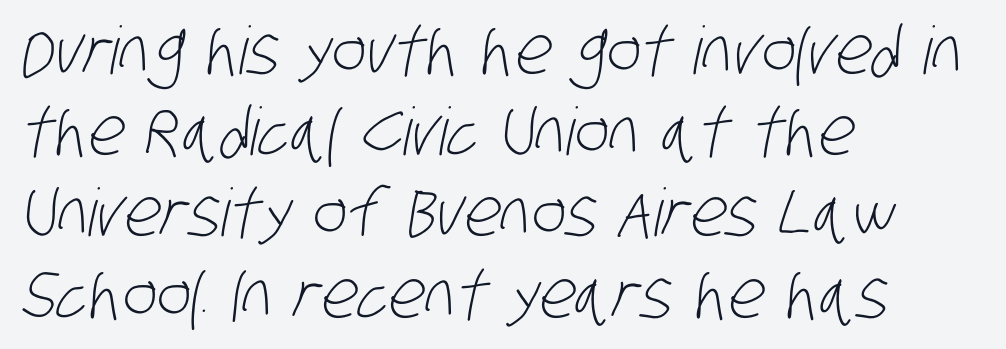
{"serif": "no", "bold": "no", "weight": "light", "width": "condensed", "stroke_contrast": "low", "x_height": "large", "monospaced": "no", "underline": "no", "align": "left", "line_spacing_ratio": 1.23, "letter_spacing": "normal", "letter_spacing_em": 0.0, "glyph_px": 66}
